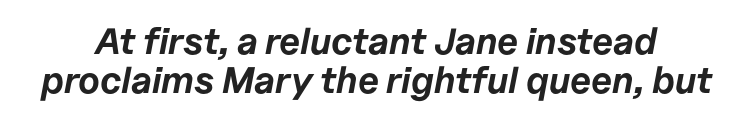
{"italic": "yes", "lean": "right", "slant_degrees": 11, "bold": "yes", "weight": "bold", "width": "normal", "stroke_contrast": "low", "x_height": "medium", "monospaced": "no", "underline": "no", "line_spacing": "tight", "line_spacing_ratio": 1.05, "letter_spacing": "normal", "letter_spacing_em": 0.0, "glyph_px": 37}
